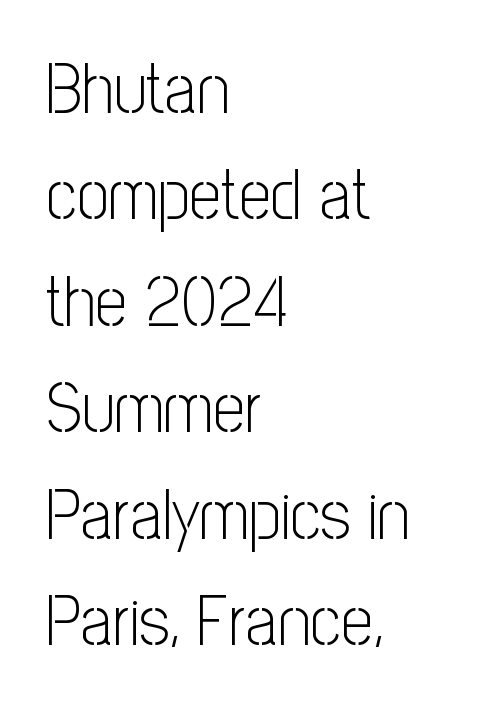
Left-aligned paragraph, ragged on the right. Honestly, the letter spacing is just normal — you wouldn't notice it. No feet cap the strokes, marking this as sans-serif type. You can tell it's not italic because the verticals are truly vertical. Each new line begins a customary step beneath the previous one.
